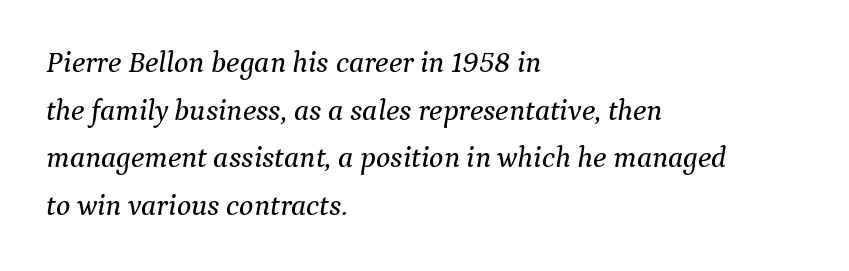
The passage shown is typed in a proportional face where columns would drift. The face used here is rendered with its standard letterfit. How would I describe the line gaps? Plain and ordinary. Style check: oblique. Check the space under the baseline: it is left empty.
